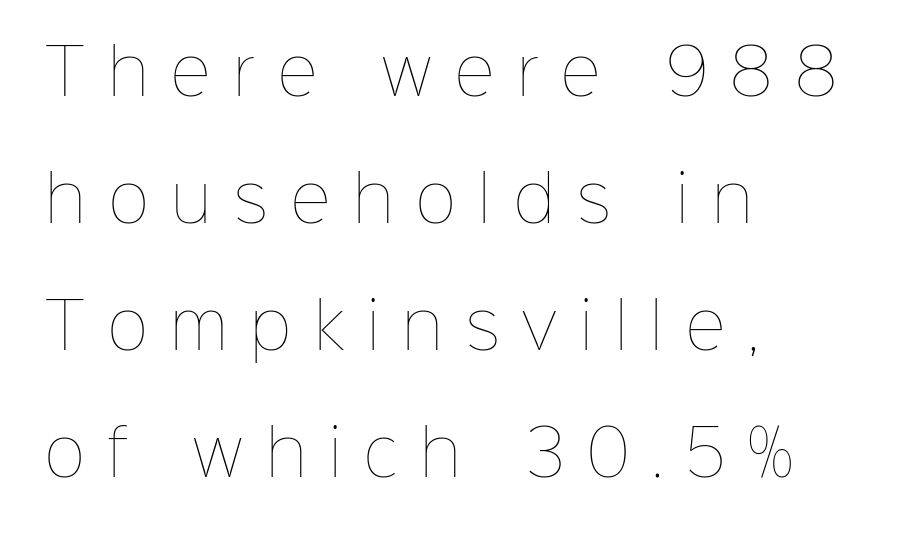
The image shows 62 px thin type, upright; set left-aligned, loose line spacing (2.05x), unusually wide letter spacing (+0.37 em), not underlined; low stroke contrast and a medium x-height.
